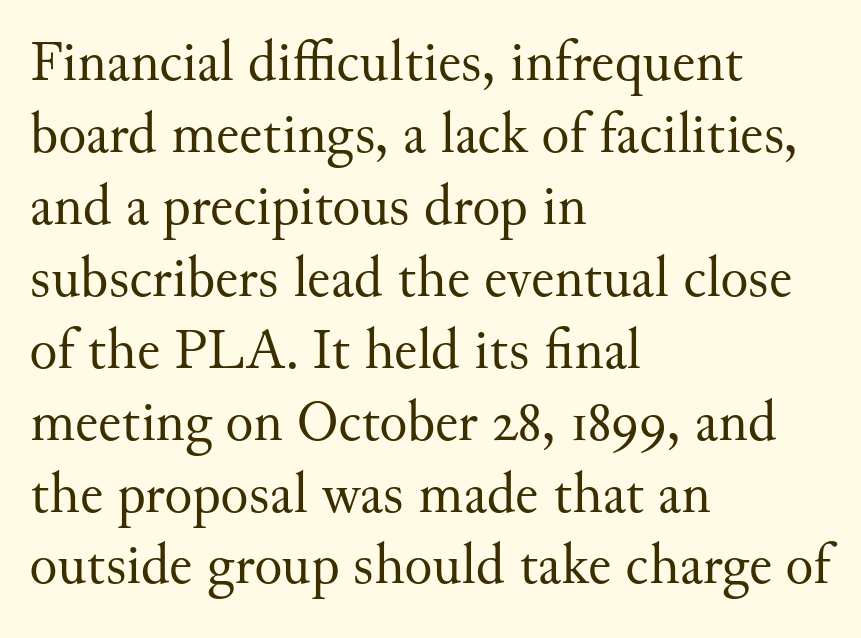
The image shows 58 px regular-weight serif type, upright; set left-aligned, line spacing 1.24x, normal letter spacing, not underlined; medium stroke contrast and a small x-height.
